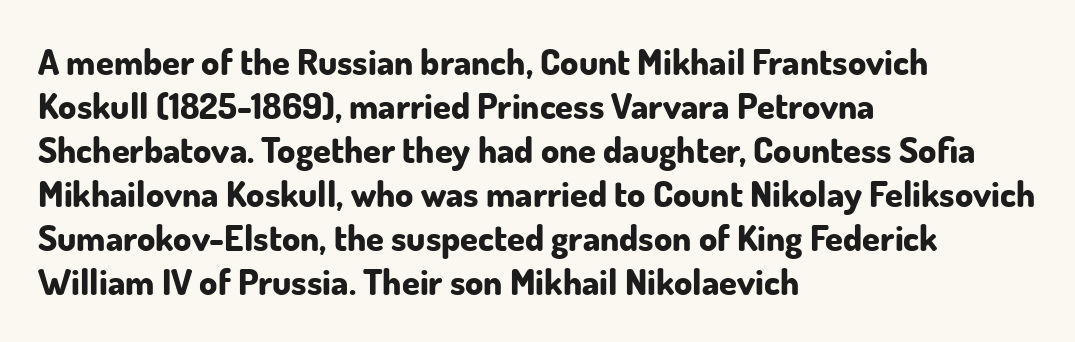
{"serif": "no", "italic": "no", "bold": "yes", "weight": "bold", "width": "normal", "stroke_contrast": "low", "x_height": "small", "monospaced": "no", "underline": "no", "align": "left", "line_spacing_ratio": 1.22, "letter_spacing": "normal", "letter_spacing_em": 0.0, "glyph_px": 36}
